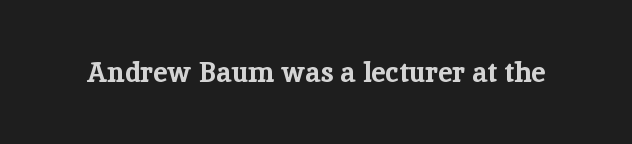
Every stem runs plumb, perpendicular to the baseline. Descenders are the only things crossing below the line. The glyphs in this specimen are seriffed. Set as a true bold cut, around the 700 mark. Tracking value appears to be zero — textbook default spacing.
